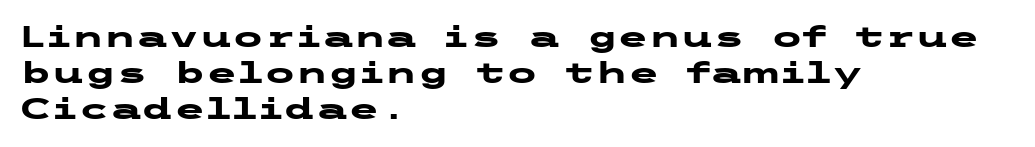
Q: Is the text bold? A: Yes.
Q: Is the text italic (slanted)? A: No, it is upright.
Q: Is the typeface a serif or a sans-serif typeface? A: Sans-serif.
Q: Is the text underlined? A: No.
Q: How is the paragraph aligned? A: Left-aligned.
Q: Is the spacing between letters normal or unusually wide? A: Normal.
Q: Is the spacing between lines tight, normal or loose? A: Normal.
Q: Width (condensed, normal, or wide)? A: Wide.
Q: Stroke contrast? A: Low.
Q: x-height? A: Medium.
